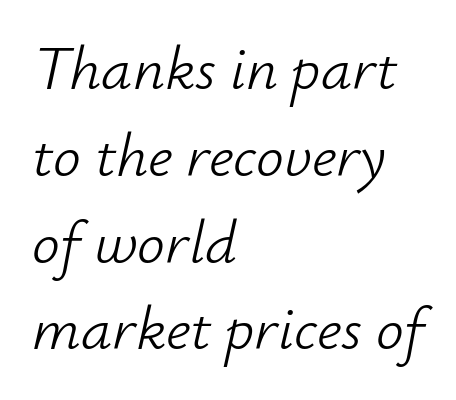
The image shows 62 px light type, italic (leaning right); set left-aligned, normal line spacing (1.4x), normal letter spacing, not underlined; low stroke contrast and a small x-height.
